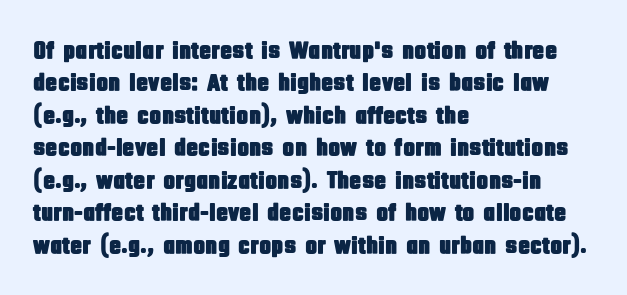
The image shows 25 px text type, upright; set left-aligned, normal line spacing (1.3x), normal letter spacing, not underlined.
